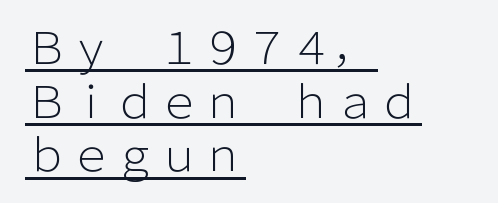
Q: Is the text bold? A: No.
Q: Is the text italic (slanted)? A: No, it is upright.
Q: Is the typeface a serif or a sans-serif typeface? A: Sans-serif.
Q: Is the text underlined? A: Yes.
Q: How is the paragraph aligned? A: Left-aligned.
Q: Is the spacing between letters normal or unusually wide? A: Normal.
Q: Width (condensed, normal, or wide)? A: Normal.
Q: Stroke contrast? A: Low.
Q: x-height? A: Medium.
Q: Monospaced? A: No.
